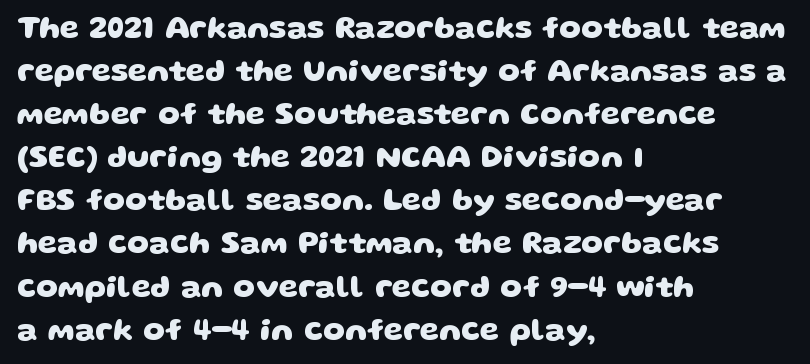
{"serif": "no", "bold": "yes", "weight": "heavy", "width": "wide", "stroke_contrast": "low", "x_height": "large", "monospaced": "no", "underline": "no", "align": "left", "line_spacing": "normal", "line_spacing_ratio": 1.39, "letter_spacing": "normal", "letter_spacing_em": 0.0, "glyph_px": 31}
